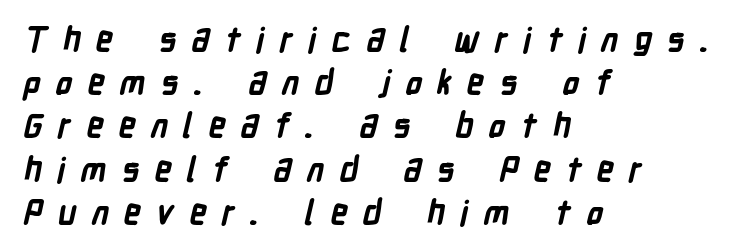
Any mark beneath the type? The region is blank. The letters advance in unequal steps, a hallmark of proportional type. The horizontal fit of the characters is loose and conspicuously gappy. The face used here is a sans, in the tradition of grotesques and geometrics.
